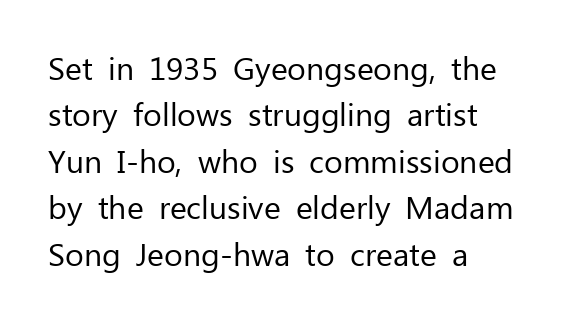
{"serif": "no", "italic": "no", "bold": "no", "weight": "regular", "width": "normal", "stroke_contrast": "low", "x_height": "medium", "monospaced": "no", "underline": "no", "align": "left", "line_spacing": "normal", "line_spacing_ratio": 1.45, "letter_spacing": "normal", "letter_spacing_em": 0.0, "glyph_px": 32}
